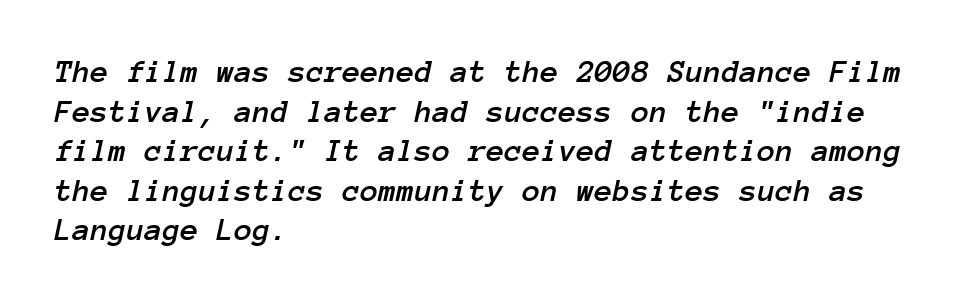
The image shows 33 px text type, italic (leaning right), monospaced; set left-aligned, line spacing 1.2x, normal letter spacing, not underlined; low stroke contrast and a medium x-height.
